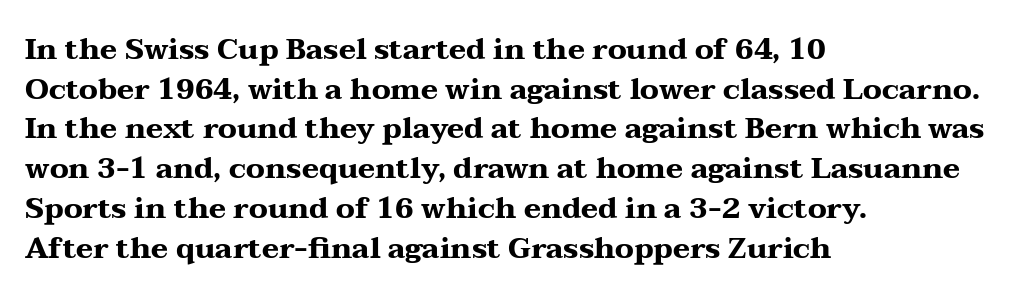
Leading matches the norm, producing a regular column. Compared with typical body copy, the letter spacing here is the same. Letters rest on an invisible, unmarked baseline. Proportional: the letters do not fall into vertical columns. Does the copy run flush right? No — it runs flush left.
